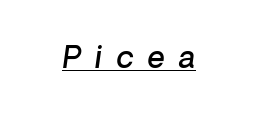
The image shows 30 px semibold type, italic (leaning right); set unusually wide letter spacing (+0.47 em), underlined; low stroke contrast and a medium x-height.
